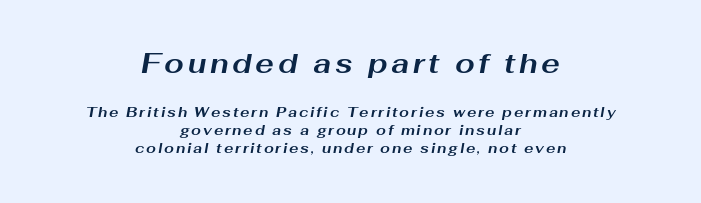
Students, observe: this is what conventionally led text looks like. Compared with ordinary roman type, these characters are visibly tilted. The words here are not underlined. In terms of weight, the rendering is a true, heavy bold. Think of a printed novel: that variable character pitch is what you see here. Caption: multi-line text, centered on the measure.
